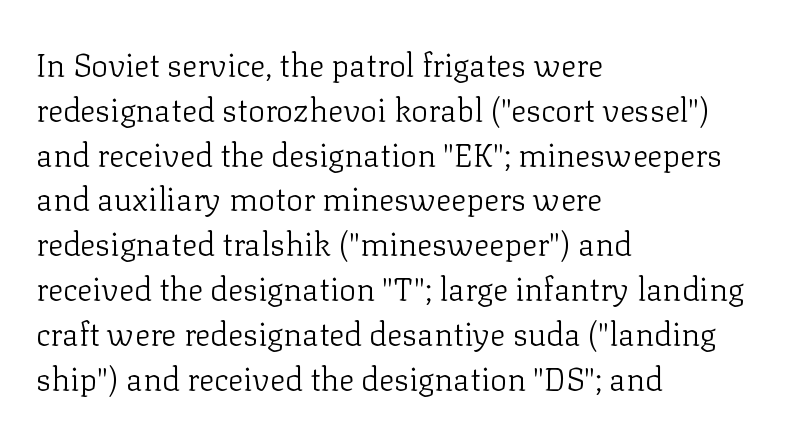
Counters stay open thanks to moderate or lighter strokes. A typesetter would call this leading conventional body-copy spacing. Note the varied advance widths — an 'i' is clearly narrower than an 'm'. Letters rest on an invisible, unmarked baseline. These lines stack with their left ends in a neat column. The rendering shows small feet on the letterforms — a serif design.
